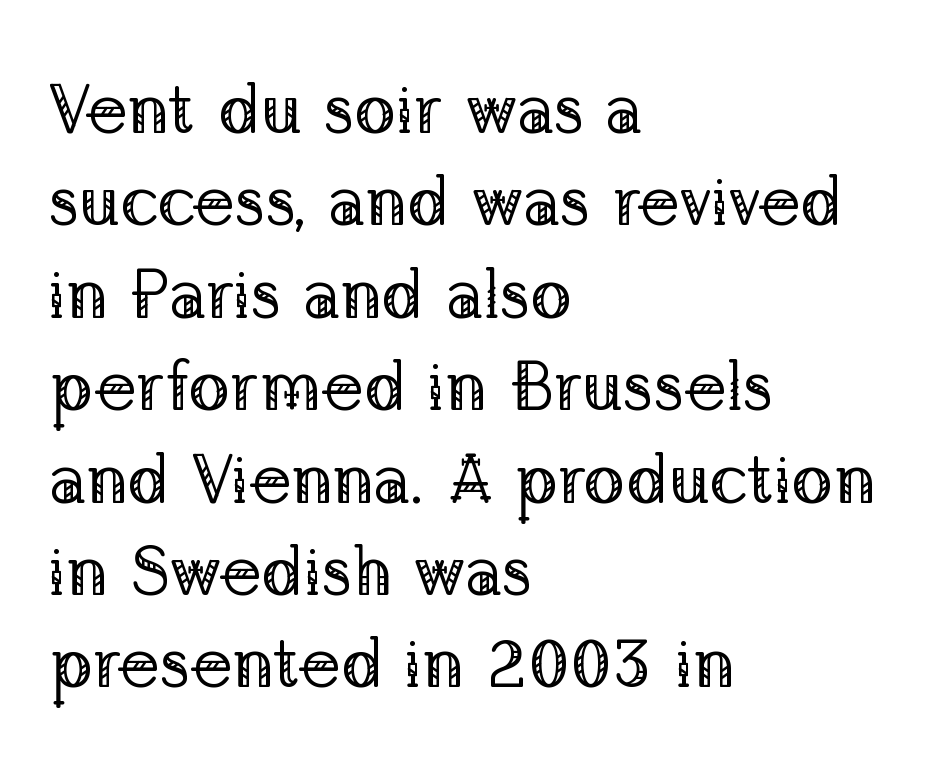
Anything drawn beneath the words? Only blank space. In CSS terms this would be text-align: left. The space between consecutive lines is moderate. Characters follow at the spacing the type designer built in.
